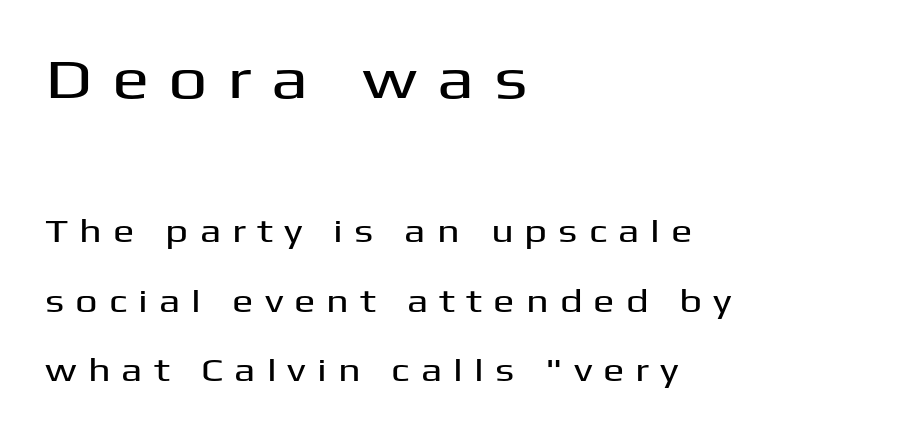
The image shows 56 px wide sans-serif type, upright; set left-aligned, loose line spacing (2.18x), unusually wide letter spacing (+0.34 em), not underlined; the first (top) block is 1.75x larger; medium stroke contrast and a medium x-height.
